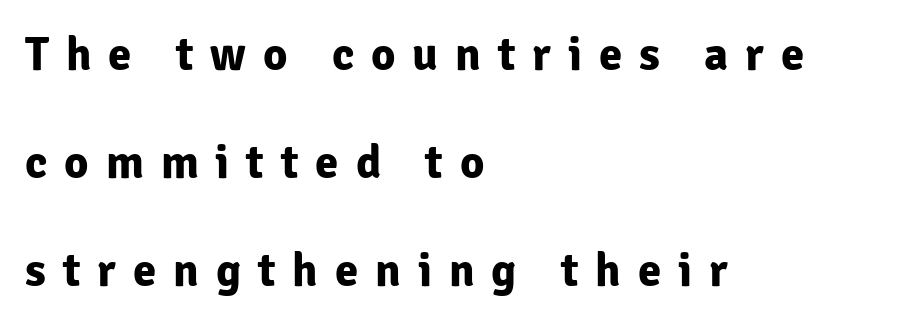
The image shows 47 px bold sans-serif type, upright; set left-aligned, loose line spacing (2.3x), unusually wide letter spacing (+0.36 em), not underlined; low stroke contrast and a medium x-height.
